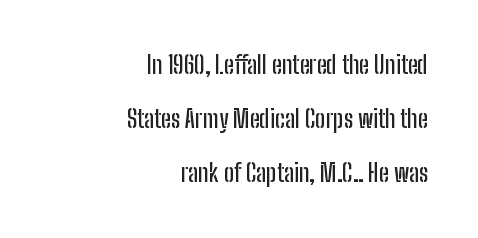
Q: Is the text italic (slanted)? A: No, it is upright.
Q: Is the text underlined? A: No.
Q: How is the paragraph aligned? A: Right-aligned.
Q: Is the spacing between letters normal or unusually wide? A: Normal.
Q: Is the spacing between lines tight, normal or loose? A: Loose.
